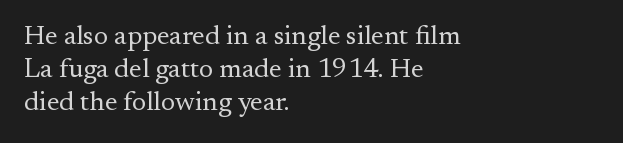
{"italic": "no", "bold": "no", "underline": "no", "align": "left", "line_spacing_ratio": 1.23, "letter_spacing": "normal", "letter_spacing_em": 0.0, "glyph_px": 27}
